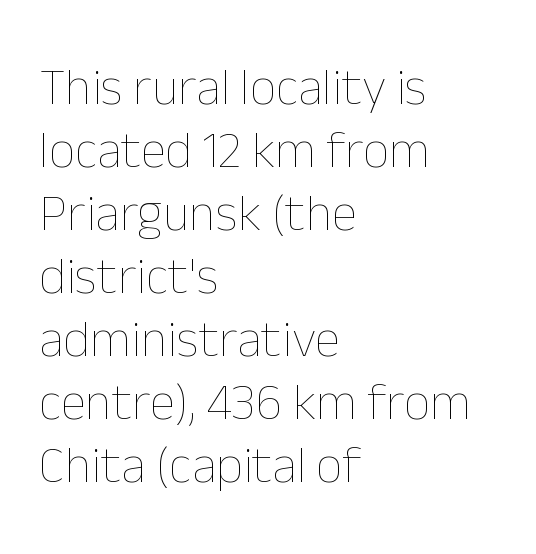
Proportional: the letters do not fall into vertical columns. No heavy texture on the line: the type isn't bold. Quick note: not italic, upright. This sample uses plain, unmodified letter spacing. In CSS terms this would be text-align: left.
